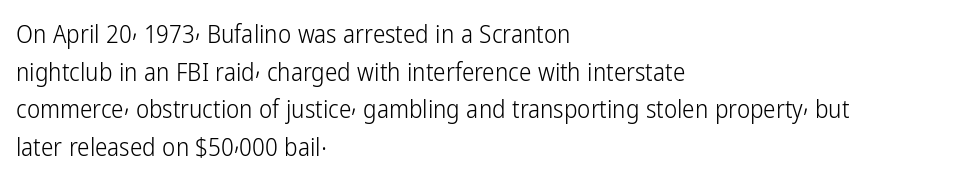
The image shows 25 px text type, upright; set left-aligned, normal line spacing (1.51x), normal letter spacing, not underlined.
